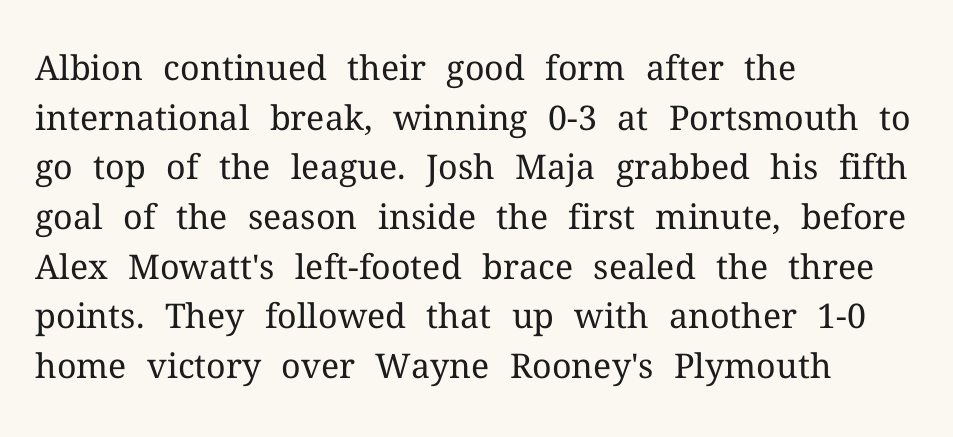
Q: Is the text bold? A: No.
Q: Is the text italic (slanted)? A: No, it is upright.
Q: Is the typeface a serif or a sans-serif typeface? A: Serif.
Q: Is the text underlined? A: No.
Q: How is the paragraph aligned? A: Left-aligned.
Q: Is the spacing between letters normal or unusually wide? A: Normal.
Q: Is the spacing between lines tight, normal or loose? A: Normal.
Q: Width (condensed, normal, or wide)? A: Normal.
Q: Stroke contrast? A: Medium.
Q: x-height? A: Medium.
Q: Monospaced? A: No.
